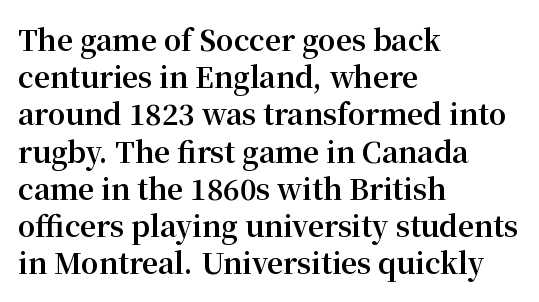
Q: Is the text bold? A: Yes.
Q: Is the text italic (slanted)? A: No, it is upright.
Q: Is the typeface a serif or a sans-serif typeface? A: Serif.
Q: Is the text underlined? A: No.
Q: How is the paragraph aligned? A: Left-aligned.
Q: Is the spacing between letters normal or unusually wide? A: Normal.
Q: Is the spacing between lines tight, normal or loose? A: Normal.
Q: Width (condensed, normal, or wide)? A: Normal.
Q: Stroke contrast? A: Medium.
Q: x-height? A: Medium.
Q: Monospaced? A: No.
